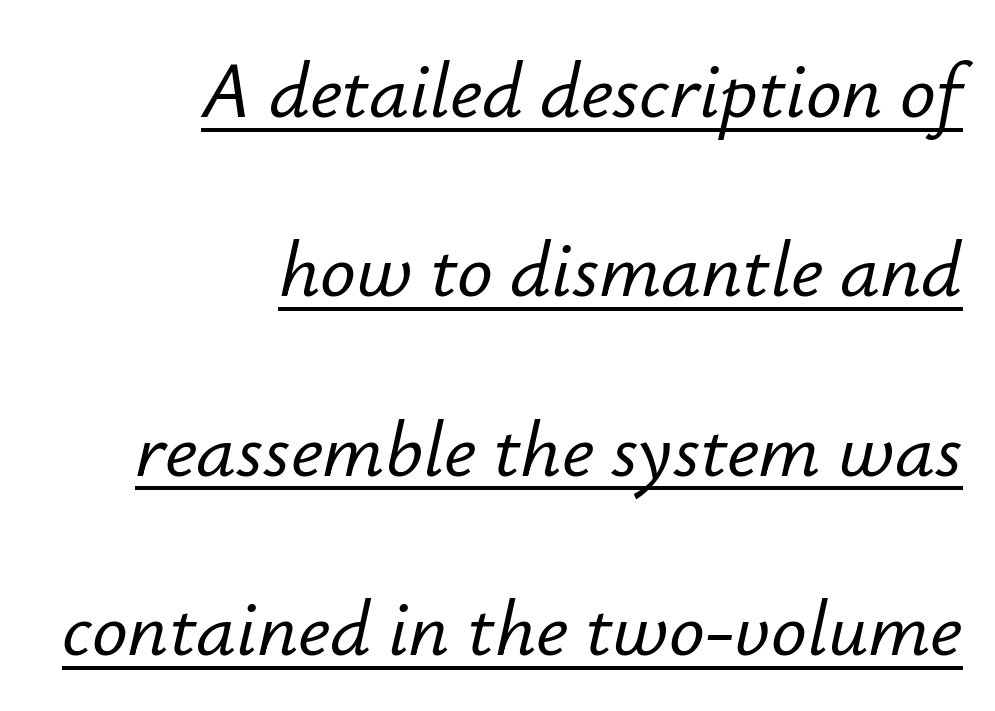
{"italic": "yes", "lean": "right", "slant_degrees": 12, "width": "normal", "stroke_contrast": "low", "x_height": "small", "monospaced": "no", "underline": "yes", "align": "right", "line_spacing": "loose", "line_spacing_ratio": 2.27, "letter_spacing": "normal", "letter_spacing_em": 0.0, "glyph_px": 79}
